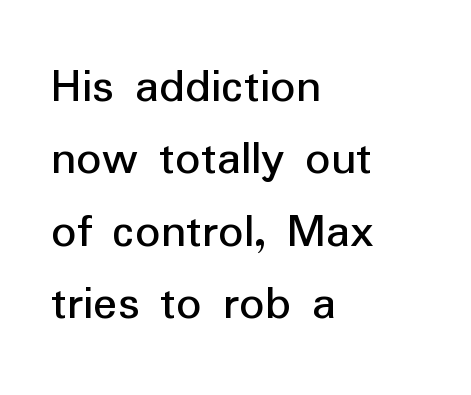
Q: Is the text italic (slanted)? A: No, it is upright.
Q: Is the typeface a serif or a sans-serif typeface? A: Sans-serif.
Q: Is the text underlined? A: No.
Q: How is the paragraph aligned? A: Left-aligned.
Q: Is the spacing between letters normal or unusually wide? A: Normal.
Q: Is the spacing between lines tight, normal or loose? A: Normal.
Q: Width (condensed, normal, or wide)? A: Normal.
Q: Stroke contrast? A: Low.
Q: x-height? A: Medium.
Q: Monospaced? A: No.
